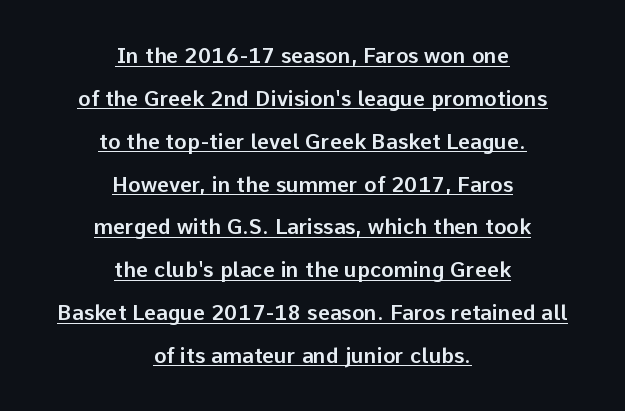
Q: Is the text italic (slanted)? A: No, it is upright.
Q: Is the text underlined? A: Yes.
Q: How is the paragraph aligned? A: Centered.
Q: Is the spacing between letters normal or unusually wide? A: Normal.
Q: Is the spacing between lines tight, normal or loose? A: Loose.
